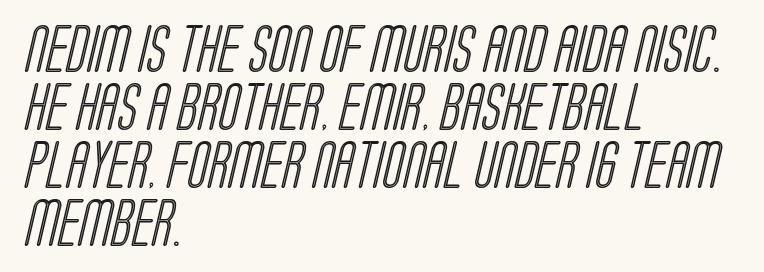
The image shows 48 px condensed type; set left-aligned, line spacing 1.21x, normal letter spacing, not underlined; a large x-height.
